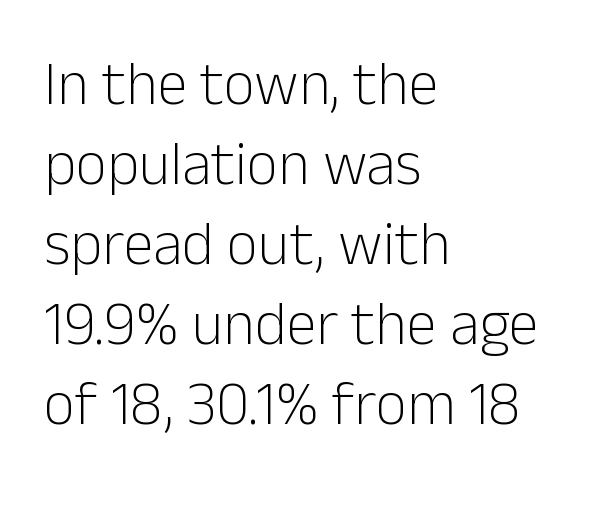
Examine the stroke ends and you'll find no serifs. Glyph-to-glyph distance matches everyday printed text. Which margin do the lines hug? The left one — the right edge is uneven. The face looks like a standard text weight, possibly lighter.
